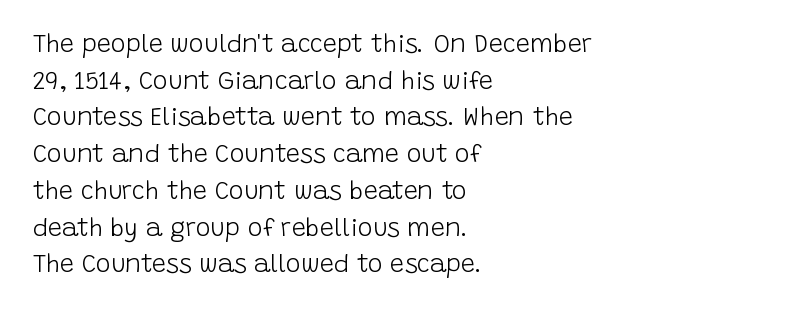
Q: Is the text bold? A: No.
Q: Is the text italic (slanted)? A: No, it is upright.
Q: Is the text underlined? A: No.
Q: How is the paragraph aligned? A: Left-aligned.
Q: Is the spacing between letters normal or unusually wide? A: Normal.
Q: Is the spacing between lines tight, normal or loose? A: Normal.
